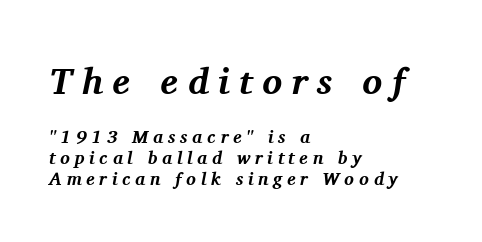
{"serif": "yes", "italic": "yes", "lean": "right", "slant_degrees": 11, "bold": "yes", "weight": "bold", "width": "normal", "stroke_contrast": "medium", "x_height": "medium", "monospaced": "no", "underline": "no", "align": "left", "line_spacing": "tight", "line_spacing_ratio": 1.15, "letter_spacing": "wide", "letter_spacing_em": 0.26, "larger_block": "first", "size_ratio": 2.06, "glyph_px": 37}
